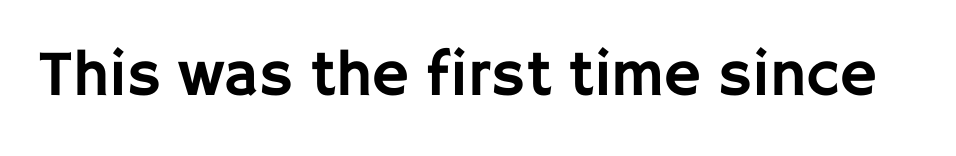
The image shows 65 px sans-serif type, upright; set normal letter spacing, not underlined; low stroke contrast and a large x-height.
